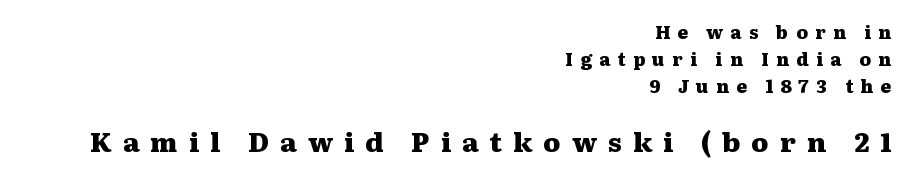
{"italic": "no", "bold": "yes", "underline": "no", "align": "right", "line_spacing": "normal", "line_spacing_ratio": 1.49, "letter_spacing": "wide", "letter_spacing_em": 0.41, "larger_block": "second", "size_ratio": 1.5, "glyph_px": 27}
